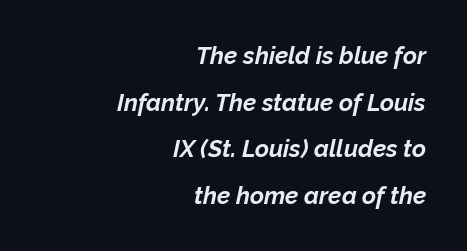
Is the type slanted? Yes — the strokes lean at a clear angle. Each glyph is drawn with heavy, bold strokes. These lines stack with their right ends in a neat column. This rendering features lettering with no underline. Regarding leading, the lines here are spaced well apart.
